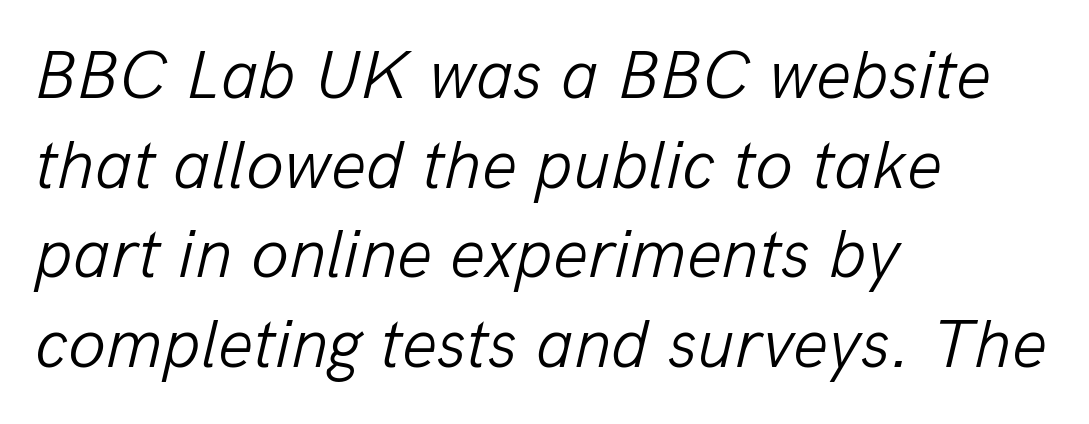
A bare baseline throughout the passage. Quick note: interline space is typical. A light-to-regular cut is what we see here. This is oblique type, the kind used for emphasis or titles. Horizontally, the lines are justified to the leading edge only. Spacing verdict: proportional, widths tailored to each character.
